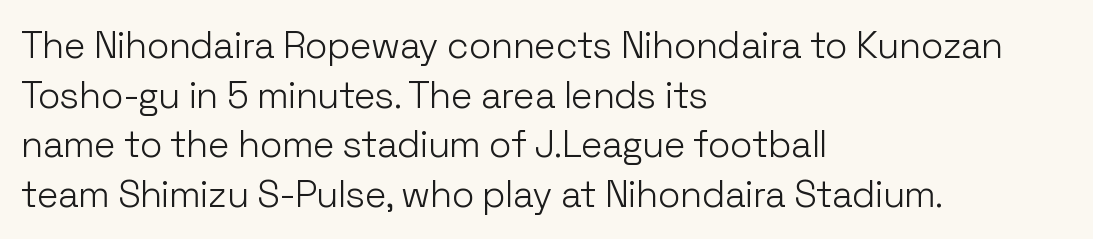
Serifs: no, the terminals of the letterforms are clean. If you drew a line through each stem, it would be perfectly vertical. Each line starts at the same left margin while the right side varies. Successive baselines arrive at the customary interval. The passage shown is typed in a proportional face where columns would drift. Between one letter and the next there's only the usual sliver of space.
